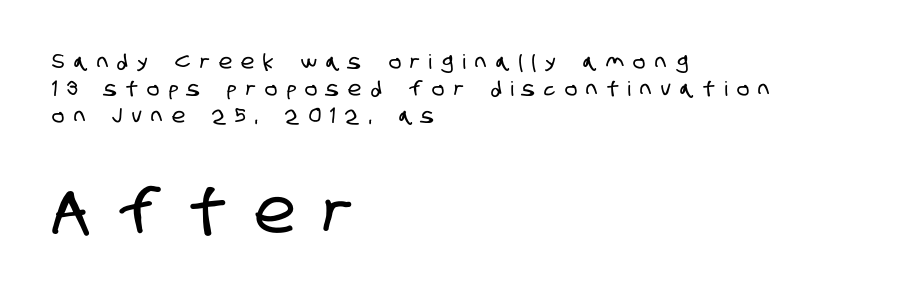
{"serif": "no", "width": "condensed", "stroke_contrast": "low", "x_height": "large", "monospaced": "no", "underline": "no", "align": "left", "line_spacing": "normal", "line_spacing_ratio": 1.35, "letter_spacing": "wide", "letter_spacing_em": 0.48, "larger_block": "second", "size_ratio": 3.05, "glyph_px": 61}
